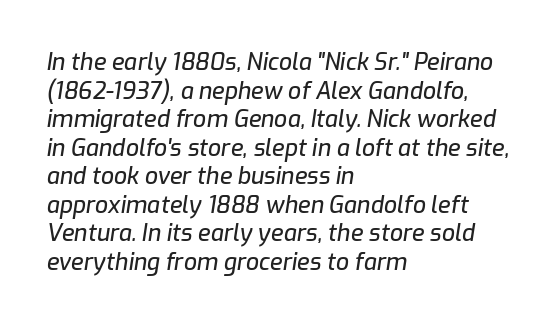
The image shows 23 px text type, italic (leaning right); set left-aligned, line spacing 1.24x, normal letter spacing, not underlined.
